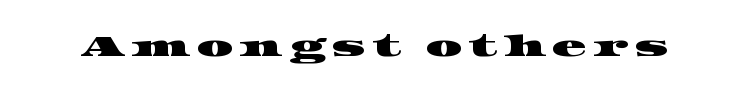
Q: Is the typeface a serif or a sans-serif typeface? A: Serif.
Q: Is the text underlined? A: No.
Q: Is the spacing between letters normal or unusually wide? A: Unusually wide.
Q: Width (condensed, normal, or wide)? A: Wide.
Q: Stroke contrast? A: High.
Q: x-height? A: Large.
Q: Monospaced? A: No.
